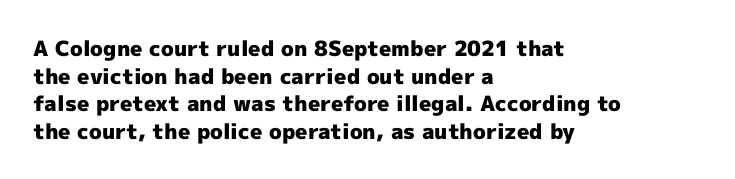
The image shows 21 px bold type, upright; set left-aligned, normal line spacing (1.31x), normal letter spacing, not underlined.
